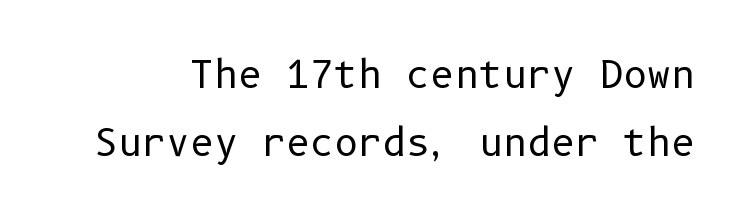
The image shows 37 px regular-weight sans-serif type, upright; set line spacing 1.84x, normal letter spacing, not underlined; low stroke contrast and a medium x-height.
